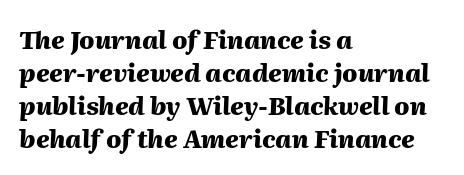
{"italic": "yes", "lean": "right", "slant_degrees": 2, "bold": "yes", "underline": "no", "align": "left", "line_spacing": "normal", "line_spacing_ratio": 1.32, "letter_spacing": "normal", "letter_spacing_em": 0.0, "glyph_px": 25}
